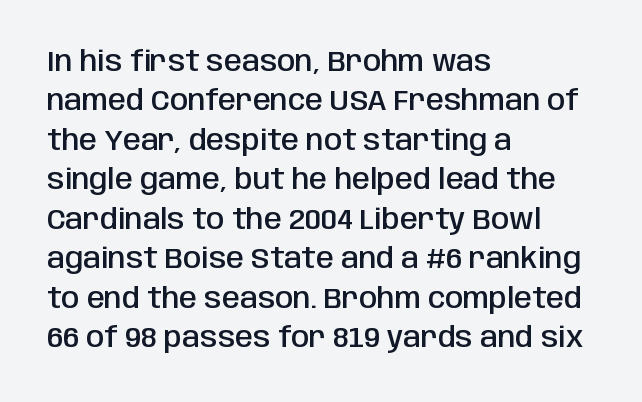
{"serif": "no", "italic": "no", "bold": "semi", "weight": "semibold", "width": "condensed", "stroke_contrast": "low", "x_height": "large", "monospaced": "no", "underline": "no", "align": "left", "line_spacing": "normal", "line_spacing_ratio": 1.36, "letter_spacing": "normal", "letter_spacing_em": 0.0, "glyph_px": 29}
